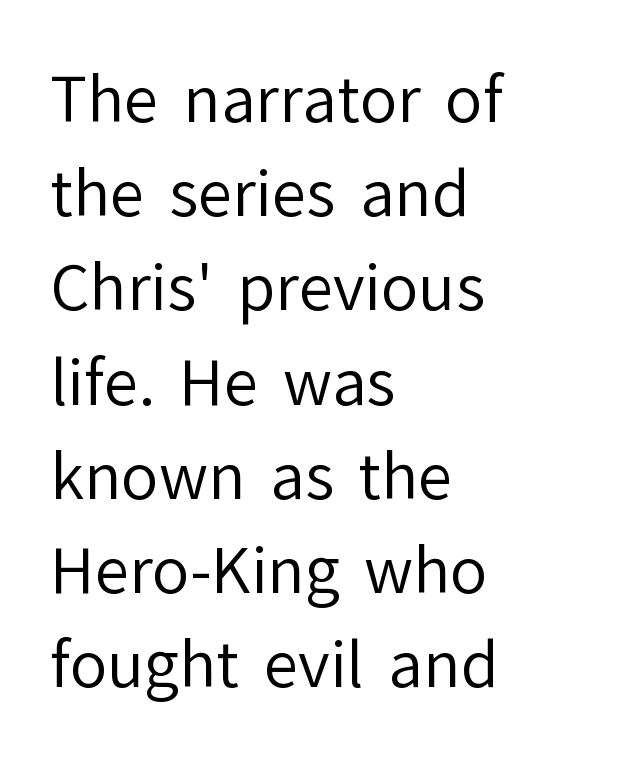
The image shows 62 px regular-weight sans-serif type, upright; set left-aligned, normal line spacing (1.52x), normal letter spacing, not underlined; low stroke contrast and a medium x-height.
